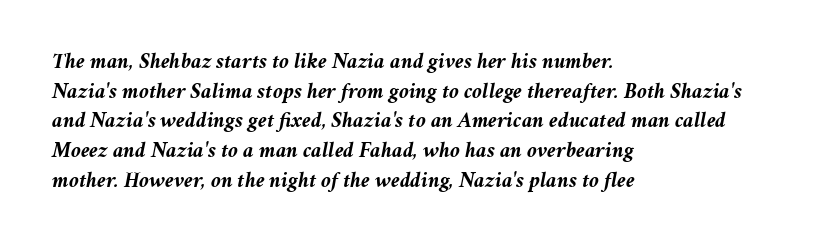
{"italic": "yes", "lean": "right", "slant_degrees": 11, "bold": "yes", "underline": "no", "align": "left", "line_spacing": "normal", "line_spacing_ratio": 1.35, "letter_spacing": "normal", "letter_spacing_em": 0.0, "glyph_px": 22}
